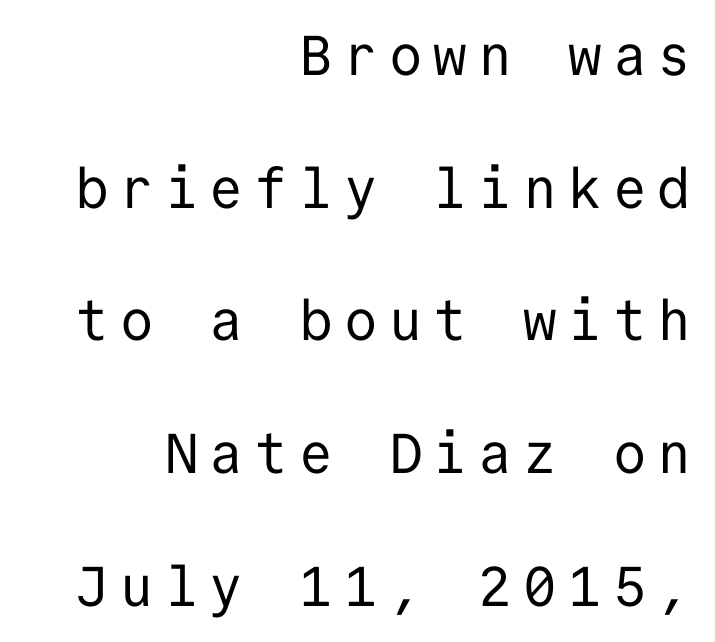
The image shows 56 px regular-weight sans-serif type, upright, monospaced; set right-aligned, loose line spacing (2.37x), unusually wide letter spacing (+0.2 em), not underlined; low stroke contrast and a medium x-height.
